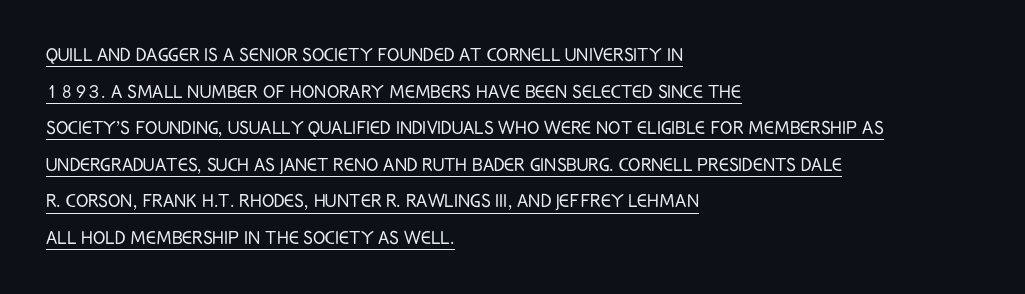
Regarding leading, the lines here are spaced in the standard way. Observe the ordinary spacing: letters are neighbours, not strangers. Weight: regular or lighter. The specimen includes a rule beneath the text block's lines. These lines were composed using upright roman letters.
